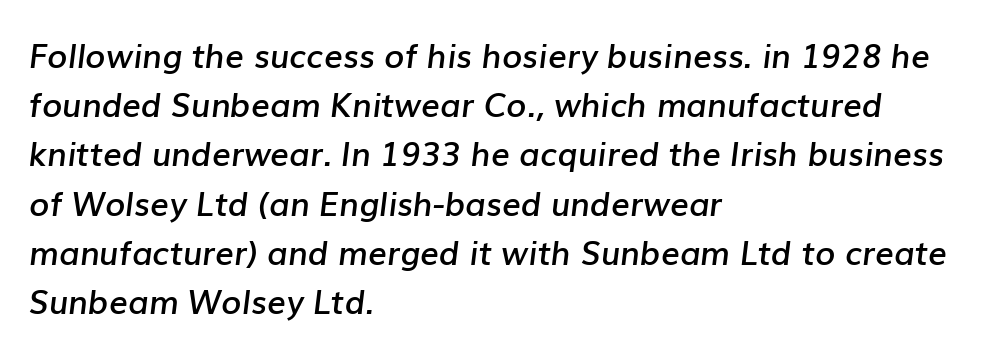
Reading down the block, your eye returns to a fixed left position each line. These lines keep a tight, regular rhythm from letter to letter. Notice how the stems are inclined rather than vertical — that's the hallmark of italics. Slightly chunky letters — semibold, I'd say, not full bold. Regarding leading, the lines here are spaced in the standard way. Is this a fixed-width face? No — the glyphs have proportional, varying widths.
